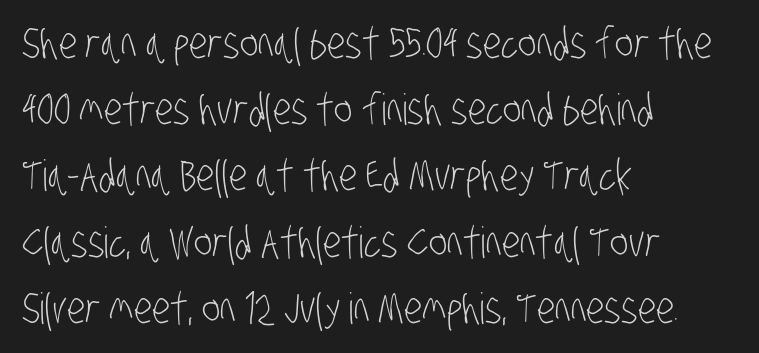
{"serif": "no", "bold": "no", "weight": "light", "width": "condensed", "stroke_contrast": "low", "x_height": "large", "monospaced": "no", "underline": "no", "align": "left", "line_spacing": "normal", "line_spacing_ratio": 1.54, "letter_spacing": "normal", "letter_spacing_em": 0.0, "glyph_px": 43}
